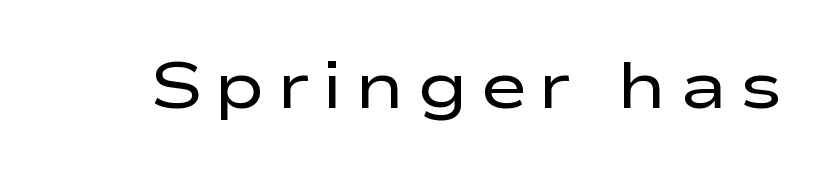
Q: Is the text bold? A: No.
Q: Is the text italic (slanted)? A: No, it is upright.
Q: Is the typeface a serif or a sans-serif typeface? A: Sans-serif.
Q: Is the text underlined? A: No.
Q: Width (condensed, normal, or wide)? A: Wide.
Q: Stroke contrast? A: Low.
Q: x-height? A: Medium.
Q: Monospaced? A: No.
